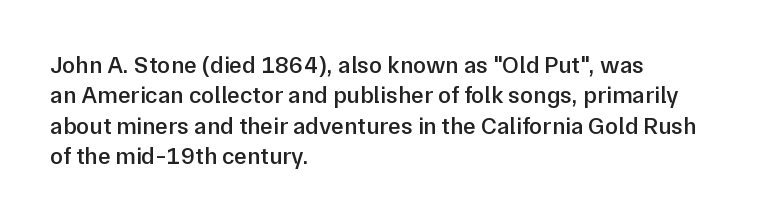
The image shows 24 px text type, upright; set left-aligned, normal line spacing (1.27x), normal letter spacing, not underlined.
